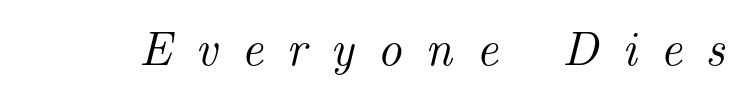
{"serif": "yes", "italic": "yes", "lean": "right", "slant_degrees": 14, "width": "normal", "stroke_contrast": "medium", "x_height": "small", "monospaced": "no", "underline": "no", "letter_spacing": "wide", "letter_spacing_em": 0.49, "glyph_px": 48}
